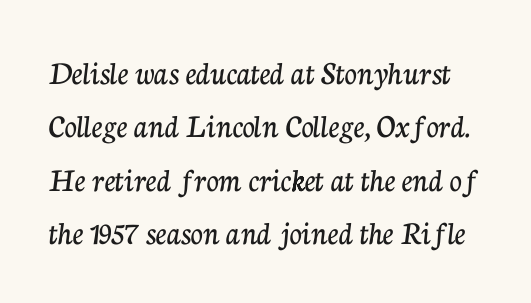
Q: Is the text italic (slanted)? A: Yes.
Q: Is the typeface a serif or a sans-serif typeface? A: Serif.
Q: Is the text underlined? A: No.
Q: Is the spacing between letters normal or unusually wide? A: Normal.
Q: Is the spacing between lines tight, normal or loose? A: Normal.
Q: Width (condensed, normal, or wide)? A: Normal.
Q: Stroke contrast? A: Low.
Q: x-height? A: Medium.
Q: Monospaced? A: No.
